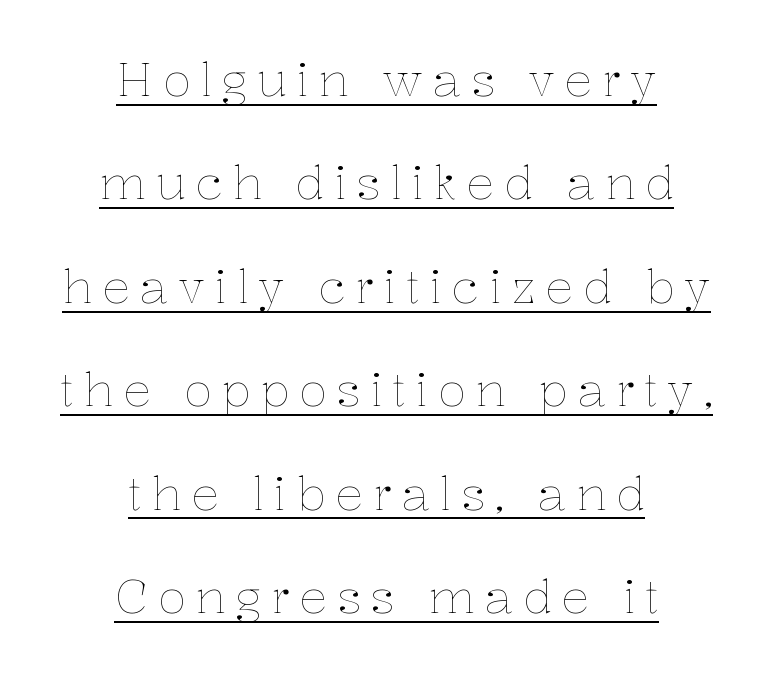
Is the type heavy? It reads as light-to-regular instead. If you folded the block vertically in half, each line would mirror itself in length. Character widths vary here, with narrow letters taking less room than wide ones. The rendered words wear a rule along their underside. The passage shown stacks its lines with a broad gap. Every character sits straight up, as roman type does.
